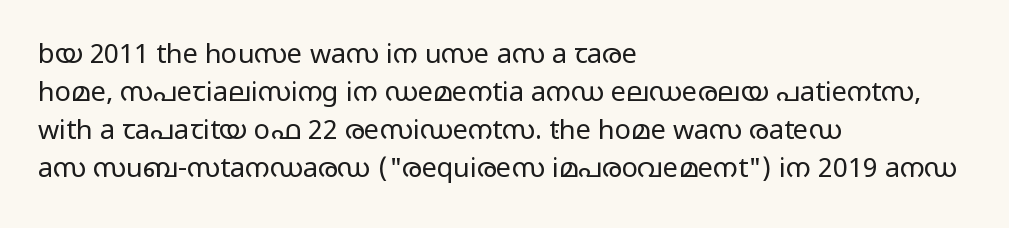
The image shows 27 px text type, upright; set left-aligned, normal line spacing (1.41x), normal letter spacing, not underlined.
